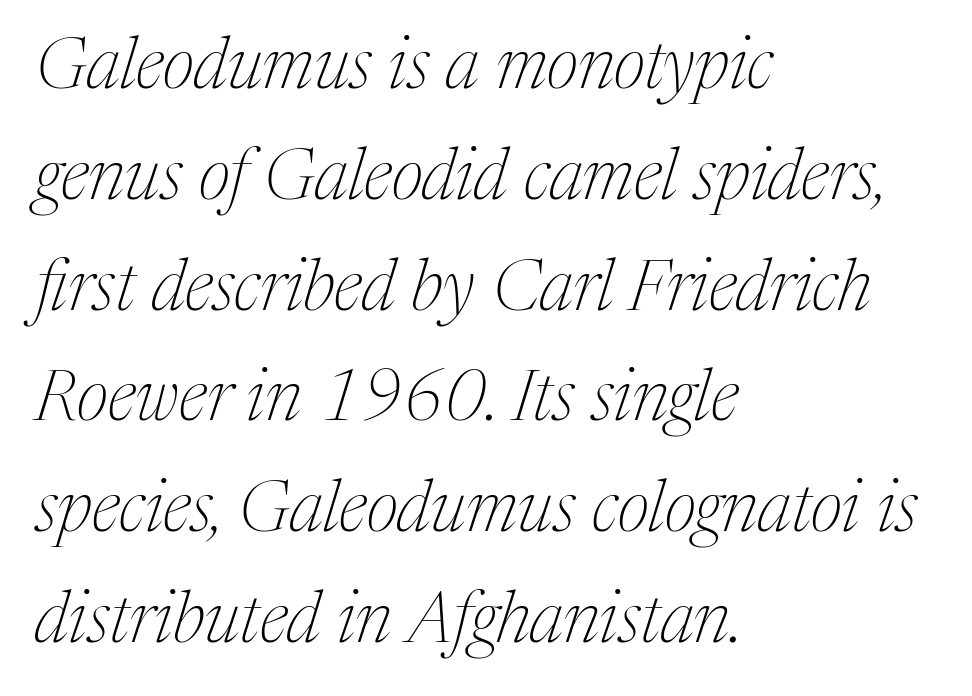
{"serif": "yes", "italic": "yes", "lean": "right", "slant_degrees": 17, "bold": "no", "weight": "thin", "width": "normal", "stroke_contrast": "medium", "x_height": "medium", "monospaced": "no", "underline": "no", "align": "left", "line_spacing": "normal", "line_spacing_ratio": 1.56, "letter_spacing": "normal", "letter_spacing_em": 0.0, "glyph_px": 71}
